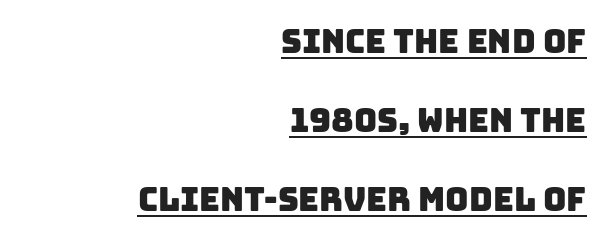
Q: Is the typeface a serif or a sans-serif typeface? A: Sans-serif.
Q: Is the text underlined? A: Yes.
Q: How is the paragraph aligned? A: Right-aligned.
Q: Is the spacing between letters normal or unusually wide? A: Normal.
Q: Is the spacing between lines tight, normal or loose? A: Loose.
Q: Width (condensed, normal, or wide)? A: Normal.
Q: Stroke contrast? A: Low.
Q: x-height? A: Large.
Q: Monospaced? A: No.
